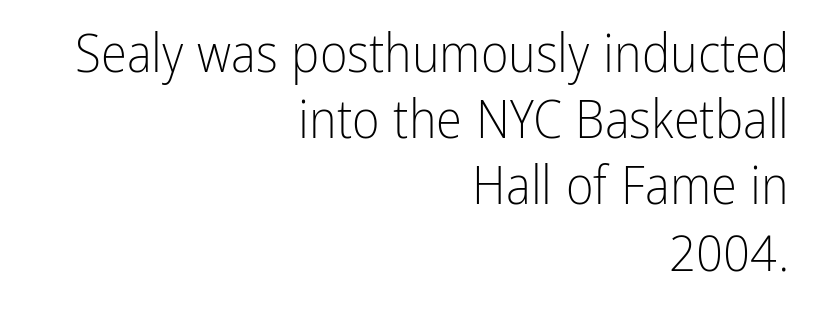
Each line ends at the same right margin while the left side varies. The line texture is even and compact thanks to regular tracking. Is this a heavy cut? Hardly; it is regular or lighter. Regarding leading, the lines here are spaced in the standard way. The specimen omits any rule beneath the text block's lines.
